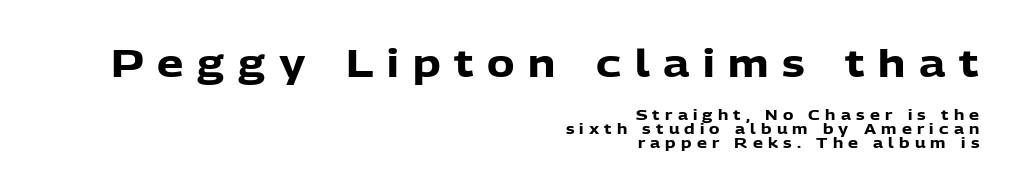
Q: Is the text bold? A: Yes.
Q: Is the text italic (slanted)? A: No, it is upright.
Q: Is the typeface a serif or a sans-serif typeface? A: Sans-serif.
Q: Is the text underlined? A: No.
Q: How is the paragraph aligned? A: Right-aligned.
Q: Is the spacing between letters normal or unusually wide? A: Unusually wide.
Q: Is the spacing between lines tight, normal or loose? A: Tight.
Q: Which block of text is set in a larger size, the first (top) or the second (bottom)? A: The first (top) one.
Q: Width (condensed, normal, or wide)? A: Normal.
Q: Stroke contrast? A: Low.
Q: x-height? A: Medium.
Q: Monospaced? A: No.
